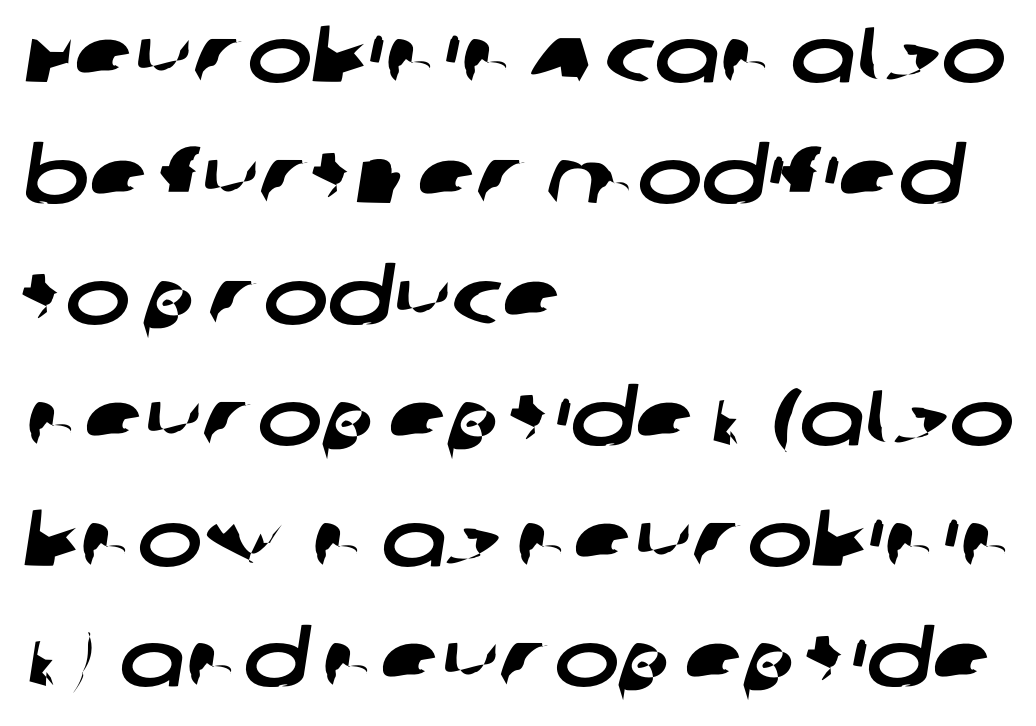
{"serif": "no", "width": "wide", "stroke_contrast": "low", "x_height": "large", "monospaced": "no", "underline": "no", "align": "left", "line_spacing": "normal", "line_spacing_ratio": 1.55, "letter_spacing": "normal", "letter_spacing_em": 0.0, "glyph_px": 78}
